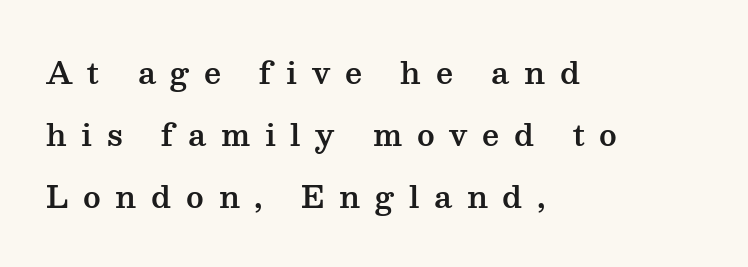
The designer went with a serif here, giving each stem small feet. The zone under the glyphs is completely vacant. Someone cranked the tracking dial way up on this one. Casual observation: everything's shoved over to the left. The lines are spread far apart with generous leading. A typesetter would mark this as roman, not italic.
